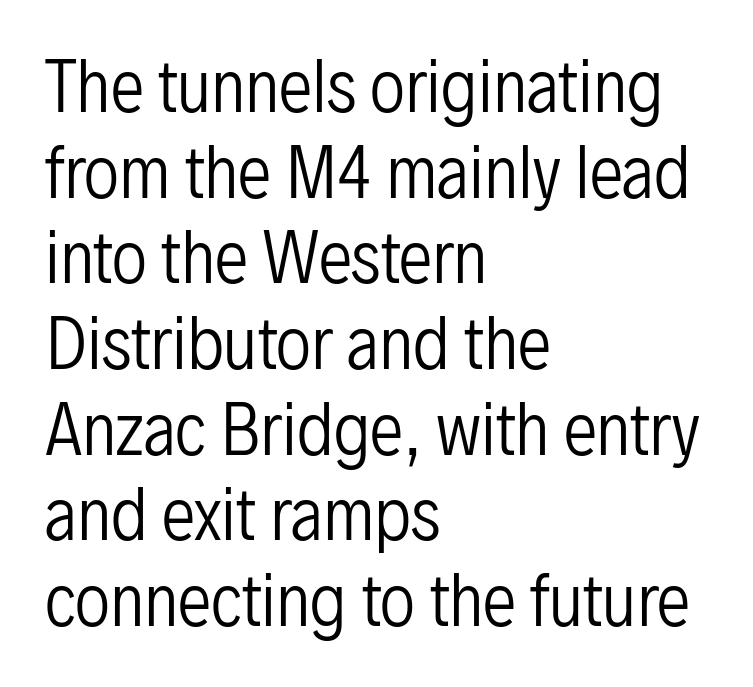
Is this a fixed-width face? No — the glyphs have proportional, varying widths. The letterforms sit at book weight or below. Grotesque or geometric, the face here clearly has no serifs. The foot of each line stays bare and open. Short and long lines alike share a common starting point at left.
